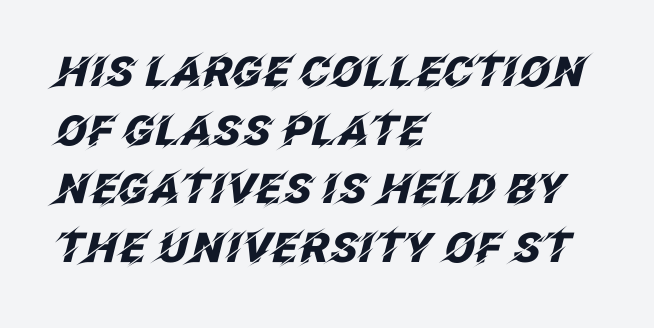
{"italic": "yes", "lean": "right", "slant_degrees": 12, "bold": "yes", "weight": "heavy", "width": "normal", "stroke_contrast": "low", "x_height": "large", "monospaced": "no", "underline": "no", "align": "left", "line_spacing": "normal", "line_spacing_ratio": 1.43, "letter_spacing": "normal", "letter_spacing_em": 0.0, "glyph_px": 41}
